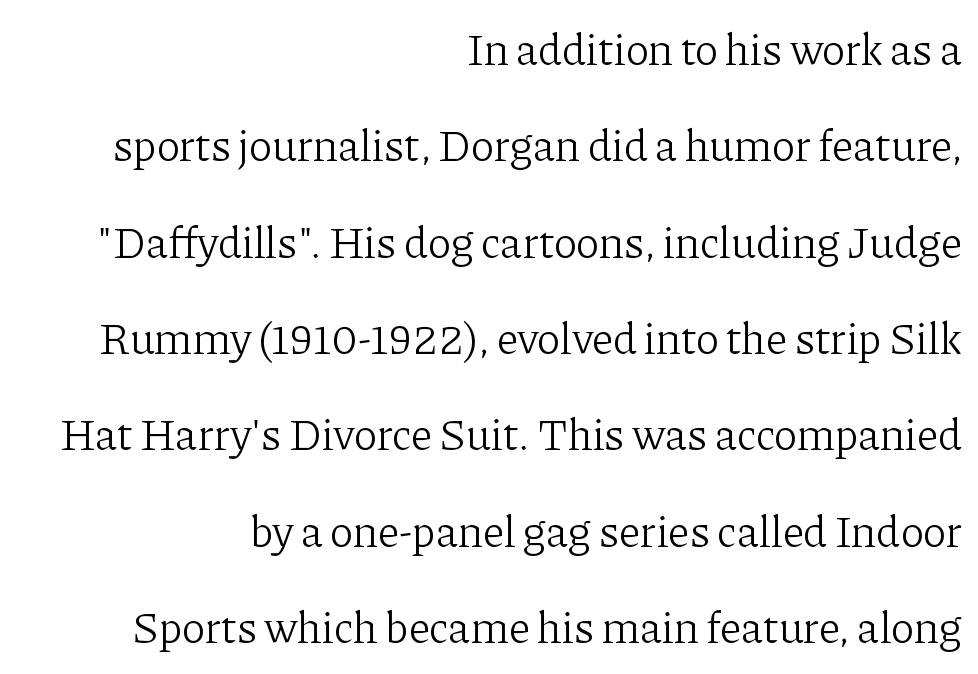
The image shows 44 px light serif type, upright; set right-aligned, loose line spacing (2.19x), normal letter spacing, not underlined; low stroke contrast and a medium x-height.
